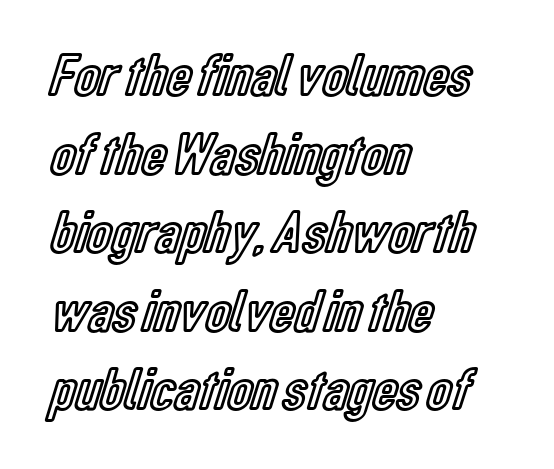
A typesetter would call this proportional, since set widths differ per character. Line spacing here is normal. Honestly, the letter spacing is just normal — you wouldn't notice it. The passage is arranged the way most books set body copy — flush left. Anything drawn beneath the words? Only blank space.
